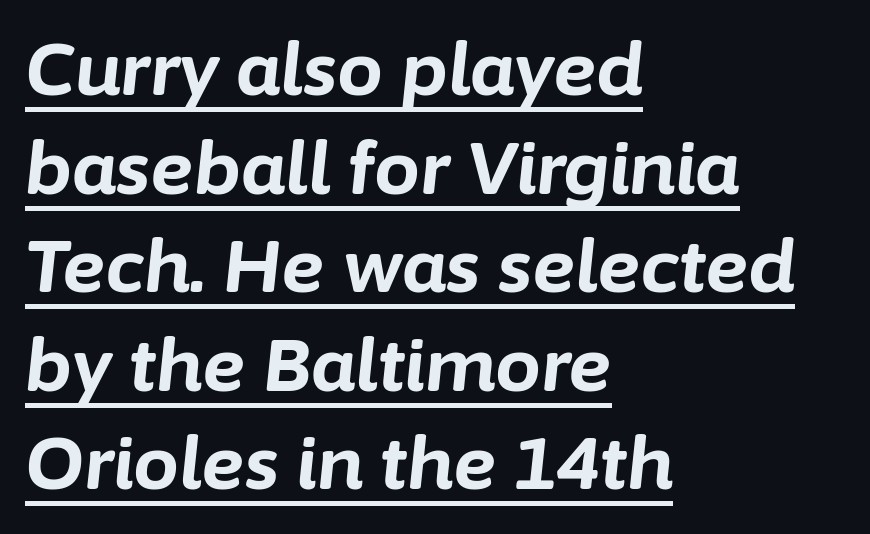
The image shows 73 px bold type, italic (leaning right); set left-aligned, normal line spacing (1.35x), normal letter spacing, underlined; low stroke contrast and a medium x-height.
